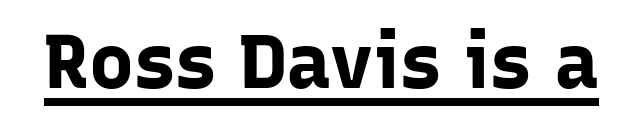
{"serif": "no", "italic": "no", "bold": "yes", "weight": "bold", "width": "normal", "stroke_contrast": "low", "x_height": "medium", "monospaced": "no", "underline": "yes", "letter_spacing": "normal", "letter_spacing_em": 0.0, "glyph_px": 75}
